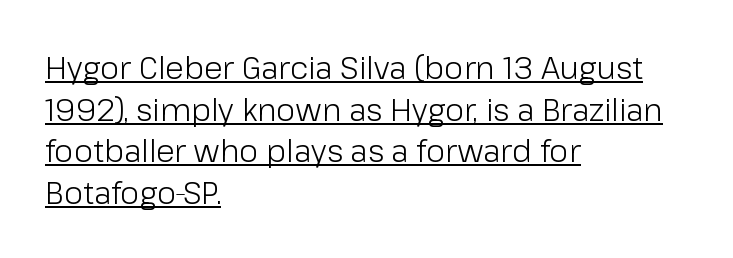
Nothing sits at the stroke ends, so this counts as sans-serif. Reading down the block, your eye returns to a fixed left position each line. Check the space under the baseline: a stroke is drawn there. Posture: upright roman. Think standard paragraph weight, or any step lighter than that. Evenly set lines give the paragraph a standard silhouette.
